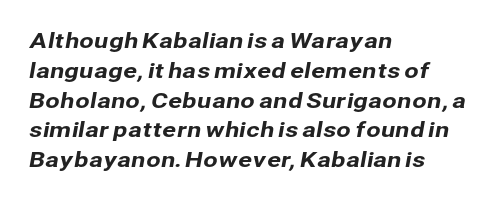
Line spacing here is normal. Default kerning and tracking; the words read as compact shapes. Which margin do the lines hug? The left one — the right edge is uneven. Check the space under the baseline: it is left empty.
